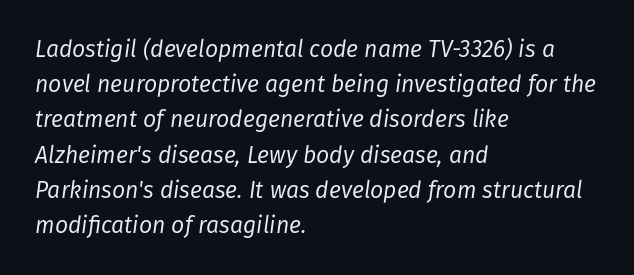
Q: Is the text bold? A: No.
Q: Is the text italic (slanted)? A: Yes, it leans right by about 8 degrees.
Q: Is the text underlined? A: No.
Q: How is the paragraph aligned? A: Left-aligned.
Q: Is the spacing between letters normal or unusually wide? A: Normal.
Q: Is the spacing between lines tight, normal or loose? A: Normal.
